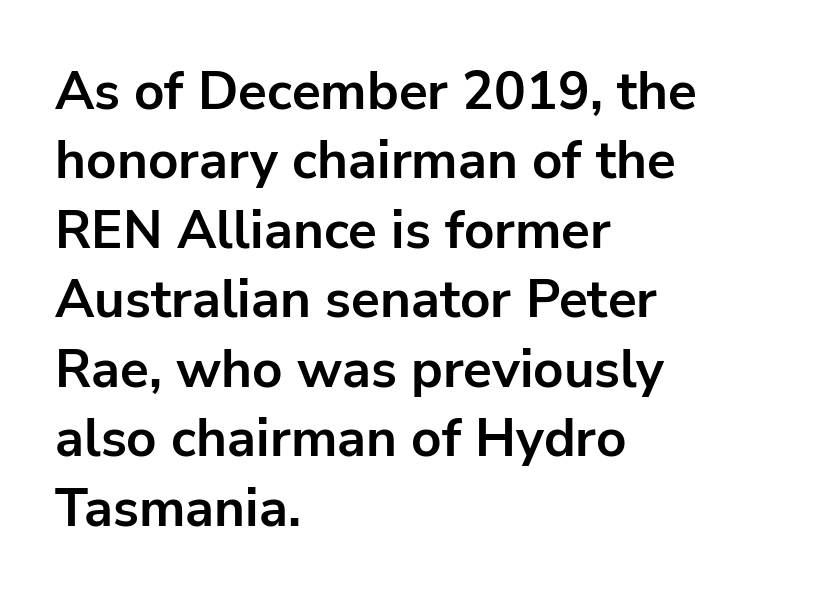
The image shows 53 px bold sans-serif type, upright; set left-aligned, normal line spacing (1.31x), normal letter spacing, not underlined; low stroke contrast and a medium x-height.
